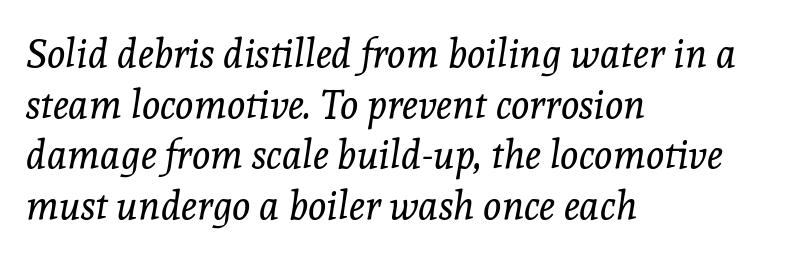
A quiet, ordinary-to-light weight characterises the typeface. Compared with a centered layout, this one pins lines to the left instead. Regular leading. Type without underlining. Note the varied advance widths — an 'i' is clearly narrower than an 'm'.
